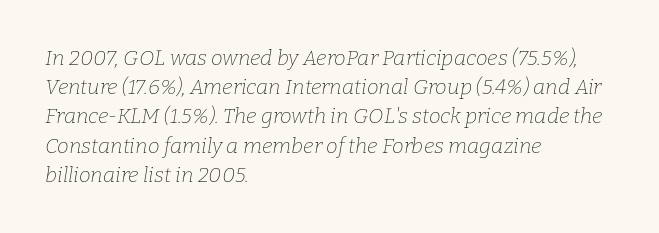
Lines of text with bare space underneath. Ink coverage per letter is moderate at most. The setting favours the left margin, as ordinary paragraphs usually do. The tracking reads as untouched default to a designer's eye. Style check: oblique.
